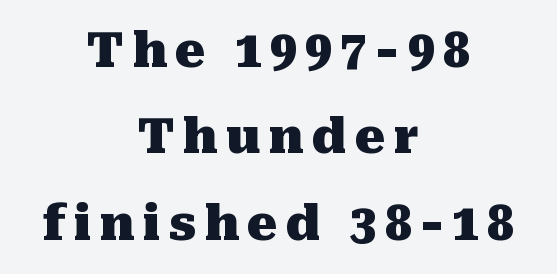
{"serif": "yes", "italic": "no", "bold": "yes", "weight": "heavy", "width": "normal", "stroke_contrast": "medium", "x_height": "medium", "monospaced": "no", "underline": "no", "align": "center", "line_spacing_ratio": 1.8, "glyph_px": 48}
